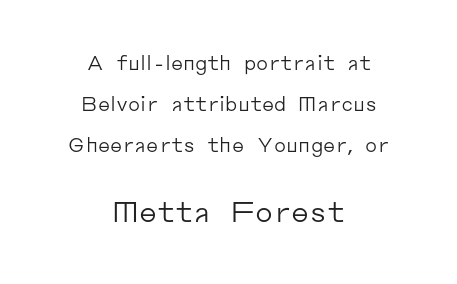
The image shows 28 px regular-weight sans-serif type, upright; set centered, loose line spacing (2.16x), normal letter spacing, not underlined; the second (bottom) block is 1.47x larger; low stroke contrast and a medium x-height.
